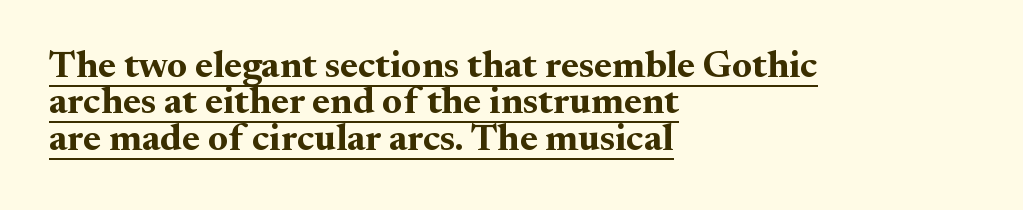
Q: Is the text bold? A: Yes.
Q: Is the text italic (slanted)? A: No, it is upright.
Q: Is the typeface a serif or a sans-serif typeface? A: Serif.
Q: Is the text underlined? A: Yes.
Q: How is the paragraph aligned? A: Left-aligned.
Q: Is the spacing between letters normal or unusually wide? A: Normal.
Q: Is the spacing between lines tight, normal or loose? A: Tight.
Q: Width (condensed, normal, or wide)? A: Normal.
Q: Stroke contrast? A: Medium.
Q: x-height? A: Small.
Q: Monospaced? A: No.
